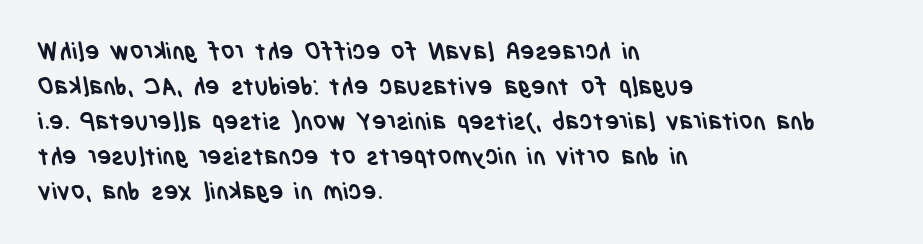
Q: Is the text bold? A: Yes.
Q: Is the text underlined? A: No.
Q: How is the paragraph aligned? A: Left-aligned.
Q: Is the spacing between letters normal or unusually wide? A: Normal.
Q: Is the spacing between lines tight, normal or loose? A: Normal.
